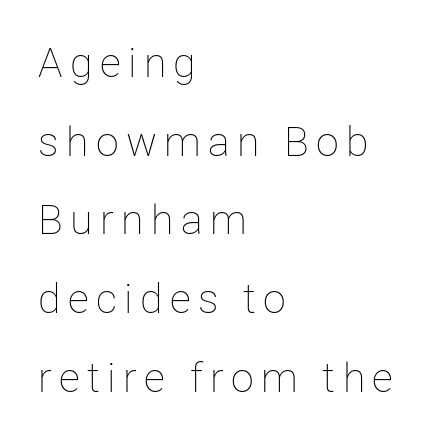
Q: Is the text bold? A: No.
Q: Is the text italic (slanted)? A: No, it is upright.
Q: Is the text underlined? A: No.
Q: How is the paragraph aligned? A: Left-aligned.
Q: Is the spacing between lines tight, normal or loose? A: Loose.
Q: Width (condensed, normal, or wide)? A: Normal.
Q: Stroke contrast? A: Low.
Q: x-height? A: Medium.
Q: Monospaced? A: No.
